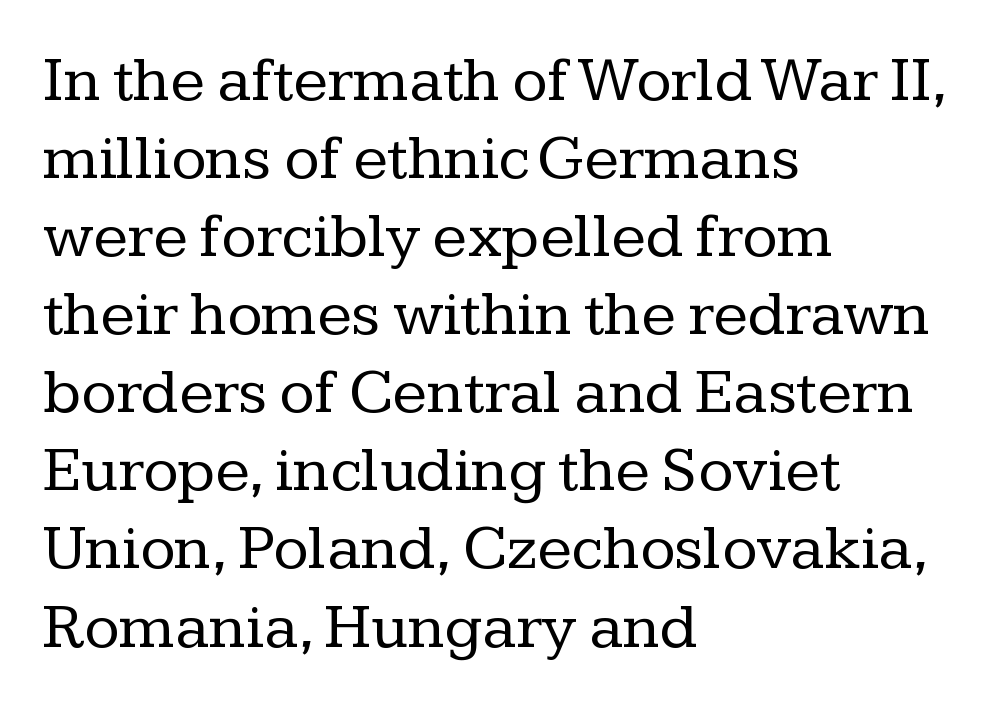
Each row of text sits above clean, open space. This sample has the flowing, uneven cadence of proportional lettering. On a weight scale, this lands at 450 or below. Line beginnings align vertically; line endings do not. Vertical strokes here are truly vertical.
